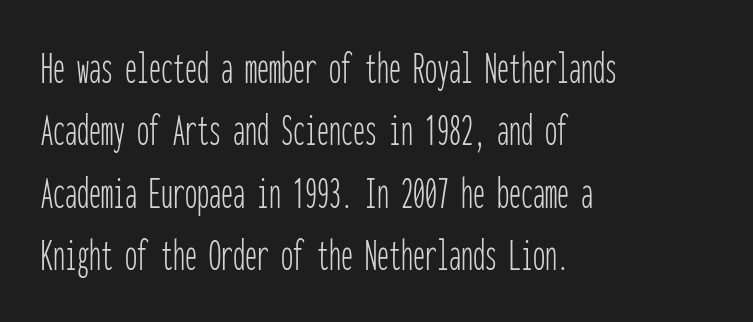
Q: Is the text bold? A: No.
Q: Is the text italic (slanted)? A: No, it is upright.
Q: Is the typeface a serif or a sans-serif typeface? A: Sans-serif.
Q: Is the text underlined? A: No.
Q: How is the paragraph aligned? A: Left-aligned.
Q: Is the spacing between letters normal or unusually wide? A: Normal.
Q: Is the spacing between lines tight, normal or loose? A: Normal.
Q: Width (condensed, normal, or wide)? A: Condensed.
Q: Stroke contrast? A: Low.
Q: x-height? A: Medium.
Q: Monospaced? A: Yes.
